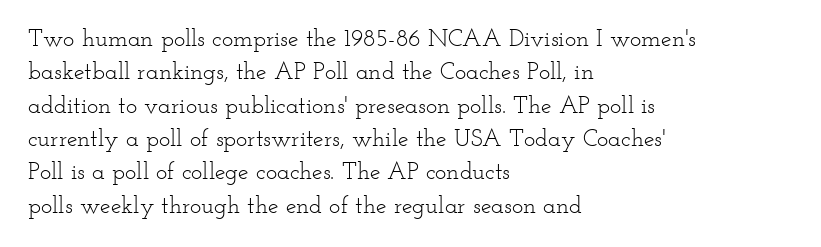
The image shows 24 px text type, upright; set left-aligned, normal line spacing (1.39x), normal letter spacing, not underlined.
